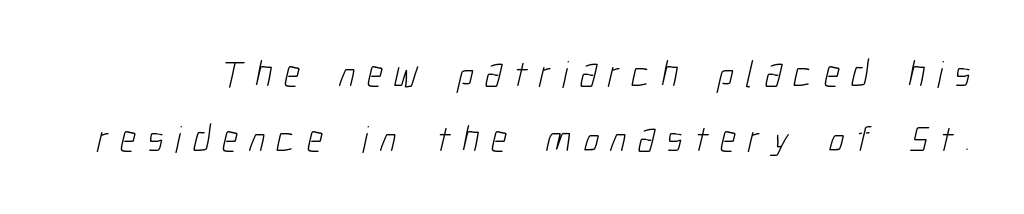
{"serif": "no", "bold": "no", "weight": "light", "width": "condensed", "stroke_contrast": "low", "x_height": "medium", "monospaced": "no", "underline": "no", "line_spacing_ratio": 1.71, "letter_spacing": "wide", "letter_spacing_em": 0.3, "glyph_px": 38}
